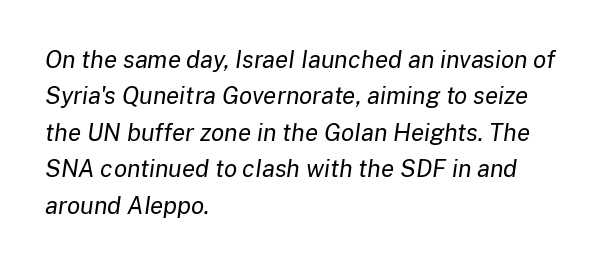
{"italic": "yes", "lean": "right", "slant_degrees": 8, "bold": "no", "underline": "no", "align": "left", "line_spacing": "normal", "line_spacing_ratio": 1.52, "letter_spacing": "normal", "letter_spacing_em": 0.0, "glyph_px": 24}
